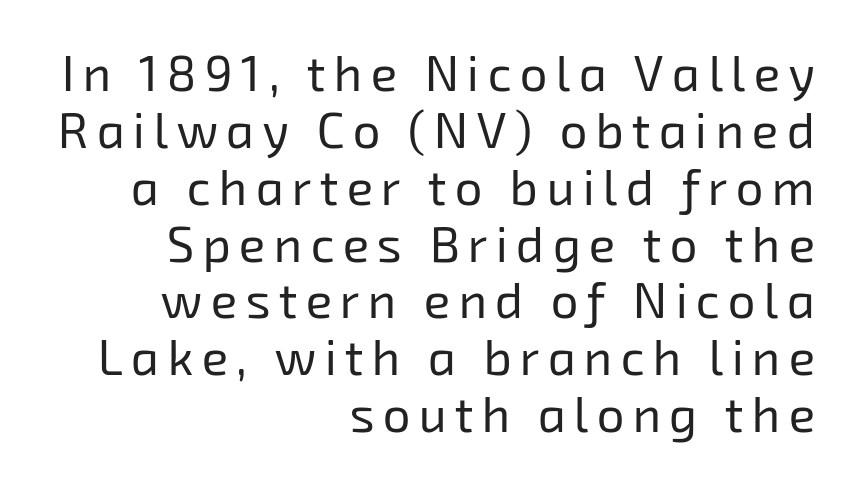
Q: Is the text bold? A: No.
Q: Is the typeface a serif or a sans-serif typeface? A: Sans-serif.
Q: Is the text underlined? A: No.
Q: How is the paragraph aligned? A: Right-aligned.
Q: Width (condensed, normal, or wide)? A: Normal.
Q: Stroke contrast? A: Low.
Q: x-height? A: Medium.
Q: Monospaced? A: No.
